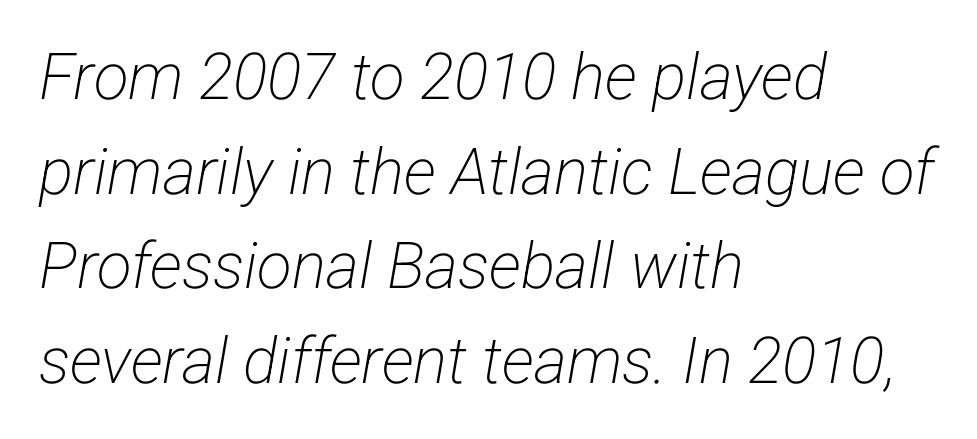
The image shows 64 px light, condensed sans-serif type; set left-aligned, normal line spacing (1.48x), normal letter spacing, not underlined; low stroke contrast and a medium x-height.
